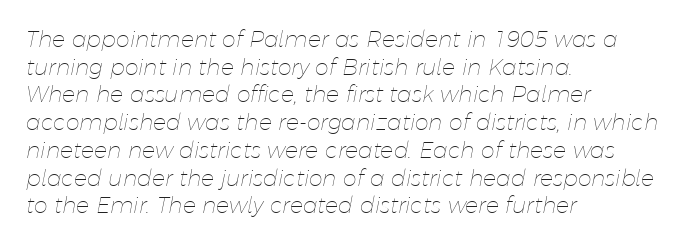
A classic flush-left, rag-right setting is used for this passage. Is the type slanted? Yes — the strokes lean at a clear angle. Baseline-to-baseline distance is the conventional proportion of letter height. This sample uses plain, unmodified letter spacing. The space beneath each line is pristine and unruled.
